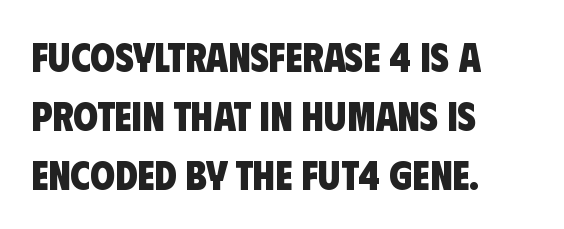
{"serif": "no", "bold": "yes", "weight": "heavy", "width": "condensed", "stroke_contrast": "low", "x_height": "large", "monospaced": "no", "underline": "no", "align": "left", "line_spacing": "normal", "line_spacing_ratio": 1.47, "letter_spacing": "normal", "letter_spacing_em": 0.0, "glyph_px": 40}
